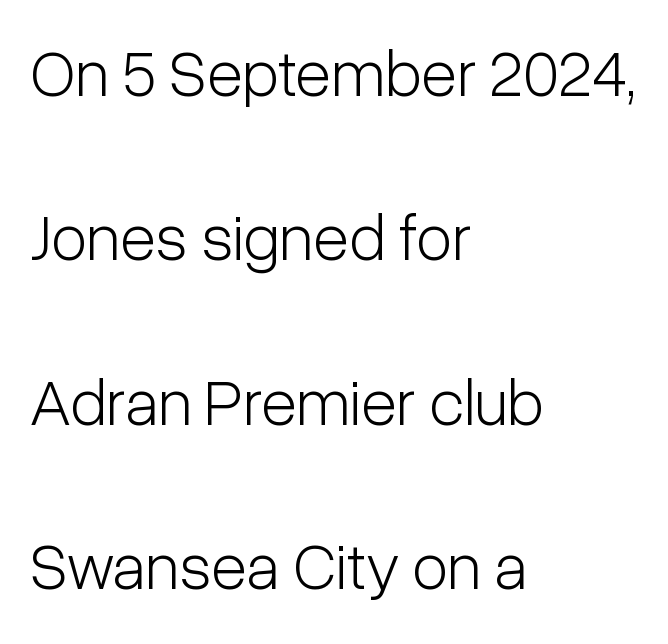
{"serif": "no", "italic": "no", "bold": "no", "weight": "light", "width": "condensed", "stroke_contrast": "low", "x_height": "medium", "monospaced": "no", "underline": "no", "align": "left", "line_spacing": "loose", "line_spacing_ratio": 2.49, "letter_spacing": "normal", "letter_spacing_em": 0.0, "glyph_px": 66}
